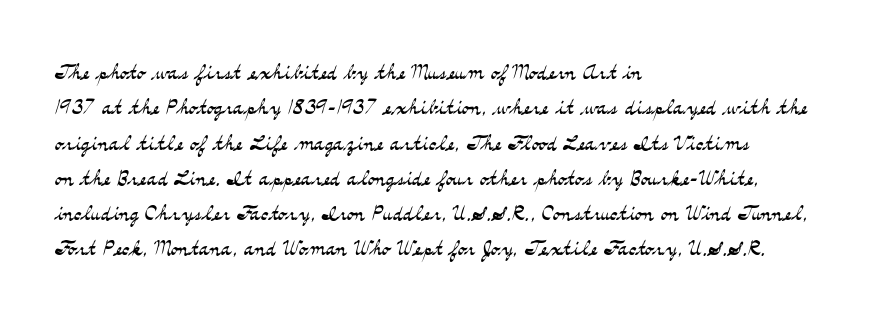
Vertically, the passage feels balanced, rows spaced as you'd expect. Nobody drew a line under any word here. The rendering keeps characters at their native spacing.
